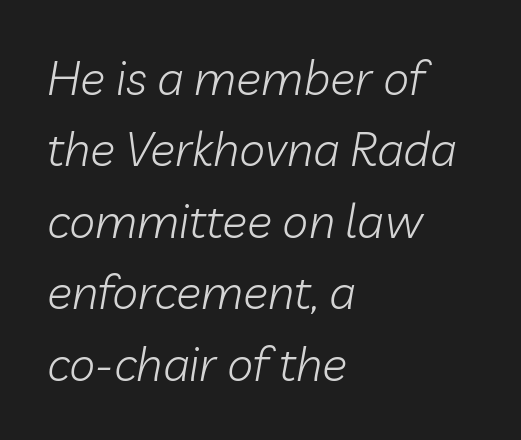
Q: Is the text bold? A: No.
Q: Is the text italic (slanted)? A: Yes, it leans right by about 10 degrees.
Q: Is the text underlined? A: No.
Q: How is the paragraph aligned? A: Left-aligned.
Q: Is the spacing between letters normal or unusually wide? A: Normal.
Q: Is the spacing between lines tight, normal or loose? A: Normal.
Q: Width (condensed, normal, or wide)? A: Normal.
Q: Stroke contrast? A: Low.
Q: x-height? A: Medium.
Q: Monospaced? A: No.
